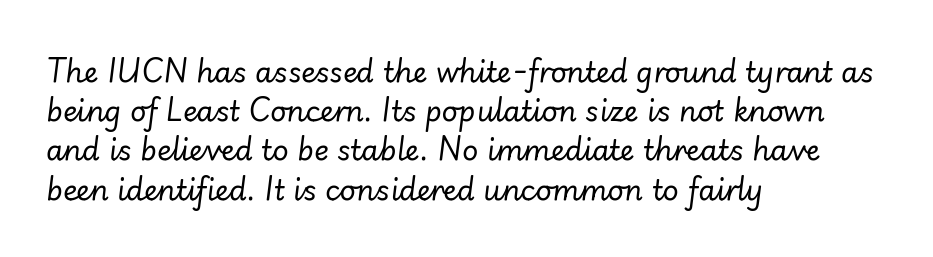
Q: Is the text bold? A: No.
Q: Is the text italic (slanted)? A: Yes, it leans right by about 7 degrees.
Q: Is the text underlined? A: No.
Q: How is the paragraph aligned? A: Left-aligned.
Q: Is the spacing between letters normal or unusually wide? A: Normal.
Q: Is the spacing between lines tight, normal or loose? A: Normal.
Q: Width (condensed, normal, or wide)? A: Normal.
Q: Stroke contrast? A: Low.
Q: x-height? A: Small.
Q: Monospaced? A: No.
